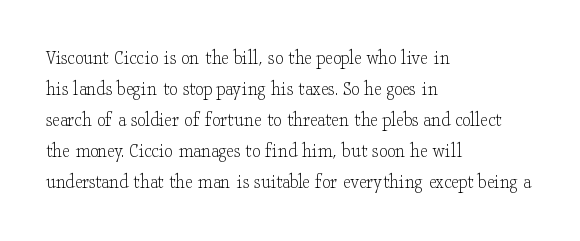
The image shows 21 px text type, upright; set left-aligned, normal line spacing (1.48x), normal letter spacing, not underlined.
